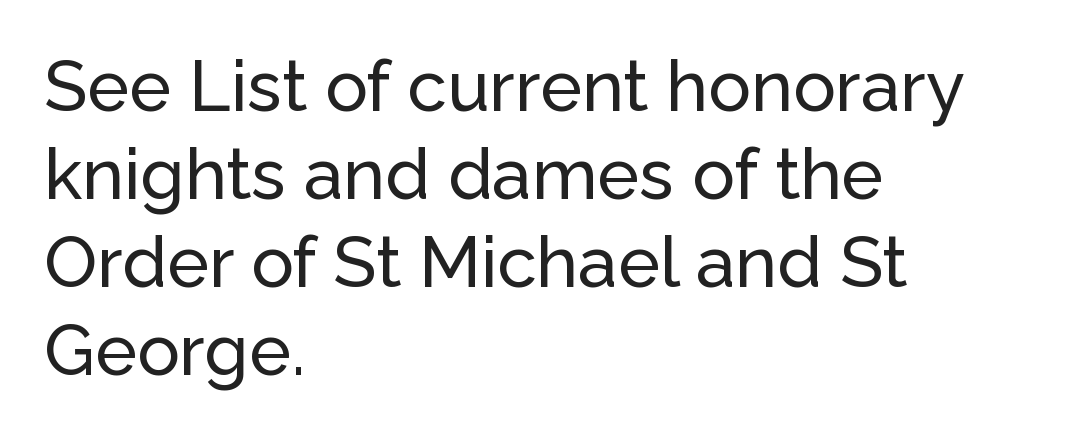
The image shows 71 px sans-serif type, upright; set left-aligned, line spacing 1.24x, normal letter spacing, not underlined; low stroke contrast and a medium x-height.
